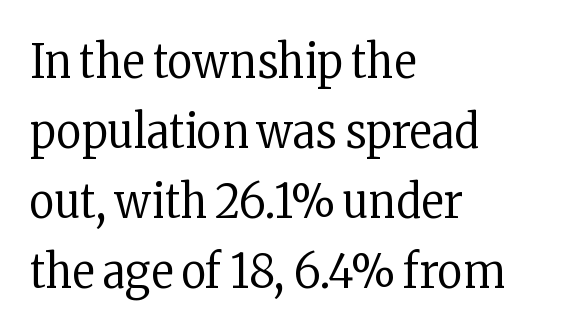
Q: Is the text bold? A: No.
Q: Is the text italic (slanted)? A: No, it is upright.
Q: Is the typeface a serif or a sans-serif typeface? A: Serif.
Q: Is the text underlined? A: No.
Q: How is the paragraph aligned? A: Left-aligned.
Q: Is the spacing between letters normal or unusually wide? A: Normal.
Q: Is the spacing between lines tight, normal or loose? A: Normal.
Q: Width (condensed, normal, or wide)? A: Condensed.
Q: Stroke contrast? A: Low.
Q: x-height? A: Medium.
Q: Monospaced? A: No.
